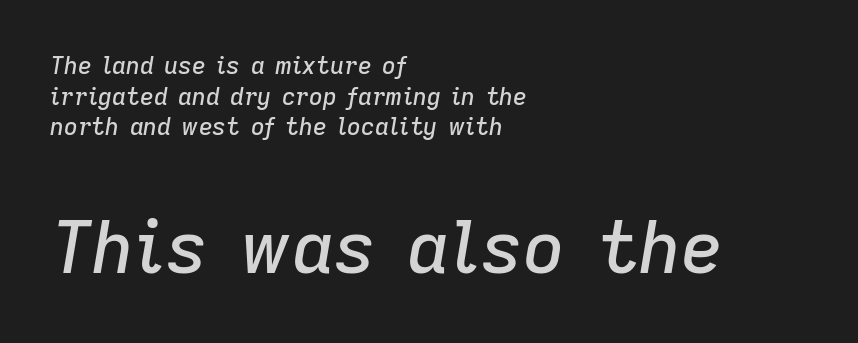
The image shows 73 px text type, italic (leaning right); set left-aligned, normal line spacing (1.28x), normal letter spacing, not underlined; the second (bottom) block is 3.04x larger; low stroke contrast and a medium x-height.
